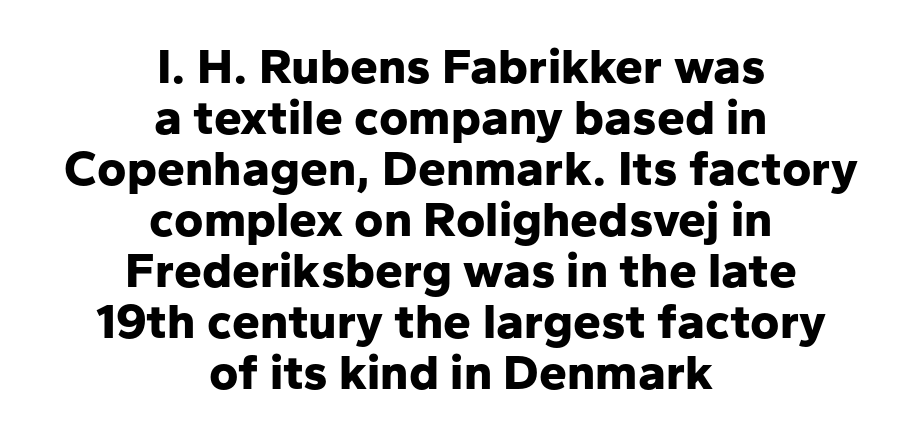
The leading is snug, giving the passage a crowded texture. The letterforms sit shoulder to shoulder at normal distance. Compared with a flush-left layout, this one balances lines on the center instead. Grotesque or geometric, the face here clearly has no serifs. The rendering uses natural spacing where letterforms have individual widths.
